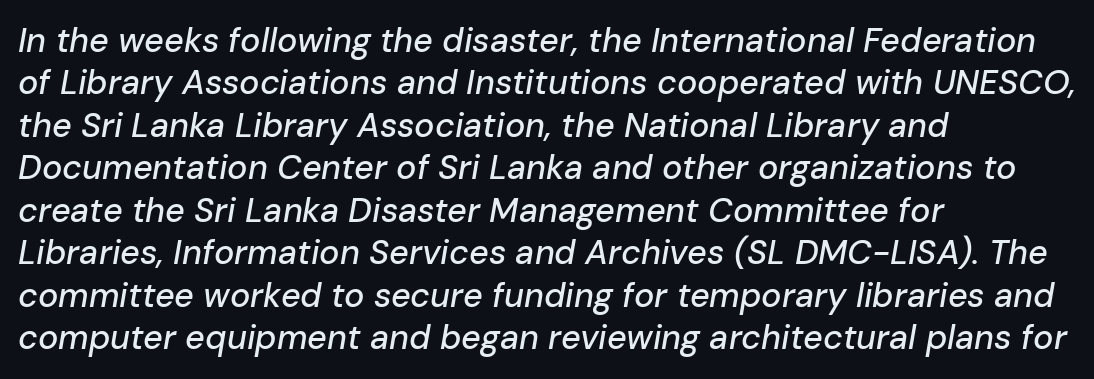
Q: Is the text italic (slanted)? A: Yes, it leans right by about 10 degrees.
Q: Is the text underlined? A: No.
Q: How is the paragraph aligned? A: Left-aligned.
Q: Is the spacing between letters normal or unusually wide? A: Normal.
Q: Is the spacing between lines tight, normal or loose? A: Normal.
Q: Width (condensed, normal, or wide)? A: Normal.
Q: Stroke contrast? A: Low.
Q: x-height? A: Medium.
Q: Monospaced? A: No.
